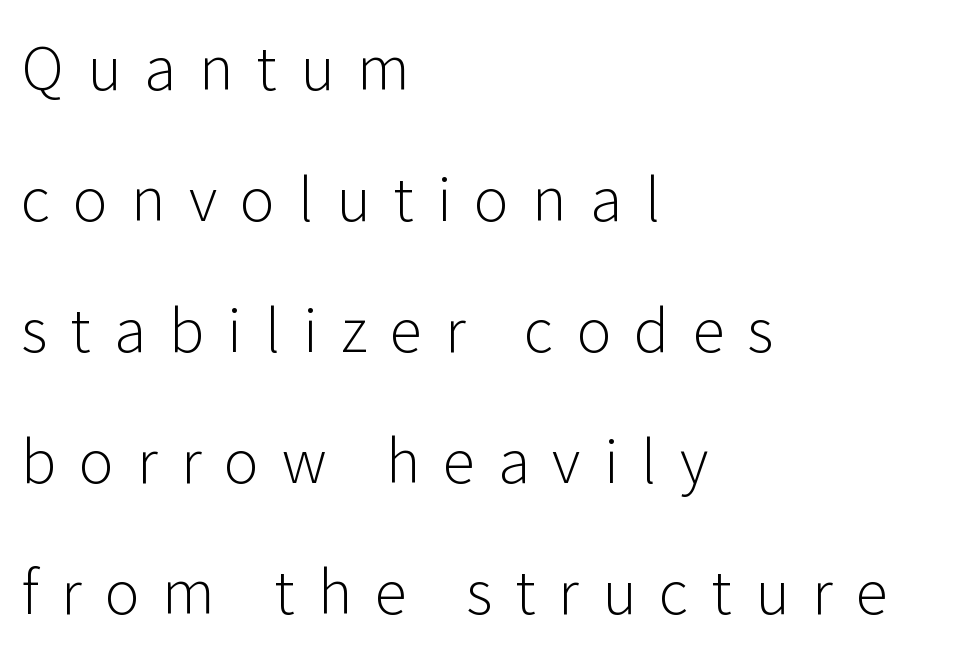
Q: Is the text bold? A: No.
Q: Is the text italic (slanted)? A: No, it is upright.
Q: Is the typeface a serif or a sans-serif typeface? A: Sans-serif.
Q: Is the text underlined? A: No.
Q: How is the paragraph aligned? A: Left-aligned.
Q: Is the spacing between letters normal or unusually wide? A: Unusually wide.
Q: Is the spacing between lines tight, normal or loose? A: Loose.
Q: Width (condensed, normal, or wide)? A: Normal.
Q: Stroke contrast? A: Low.
Q: x-height? A: Medium.
Q: Monospaced? A: No.
